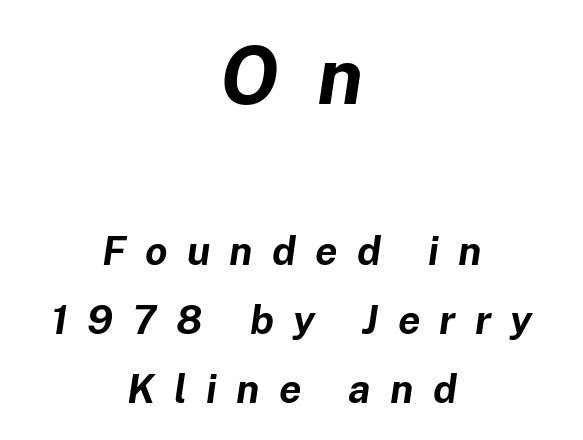
Q: Is the text bold? A: Yes.
Q: Is the text italic (slanted)? A: Yes, it leans right by about 8 degrees.
Q: Is the text underlined? A: No.
Q: How is the paragraph aligned? A: Centered.
Q: Is the spacing between letters normal or unusually wide? A: Unusually wide.
Q: Which block of text is set in a larger size, the first (top) or the second (bottom)? A: The first (top) one.
Q: Width (condensed, normal, or wide)? A: Normal.
Q: Stroke contrast? A: Low.
Q: x-height? A: Medium.
Q: Monospaced? A: No.
